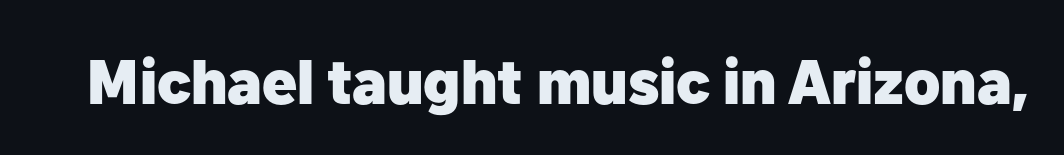
Set as a true bold cut, around the 700 mark. The typography opts for an upright posture over an oblique one. Check where the strokes stop: nothing finishes them off — pure sans. Spacing verdict: proportional, widths tailored to each character.
